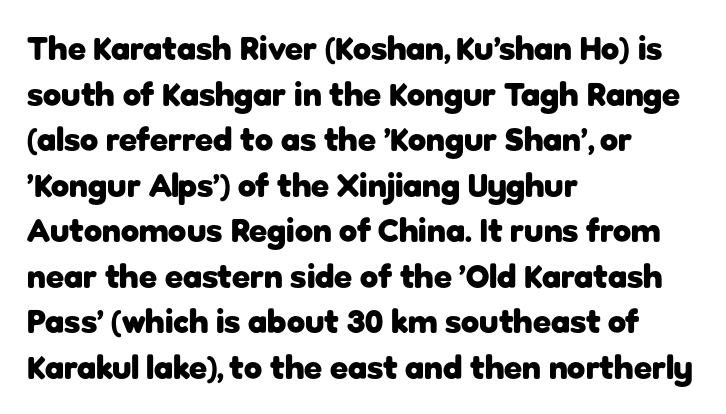
Compared with typical paragraphs, the rows here are spaced about the same. As a designer I'd log this as weight 700, bold. The face used here is rendered with its standard letterfit. Varying glyph widths throughout — classic text-font behaviour. A bare baseline throughout the passage. Unlike a traditional serif, this face leaves its strokes unadorned.
